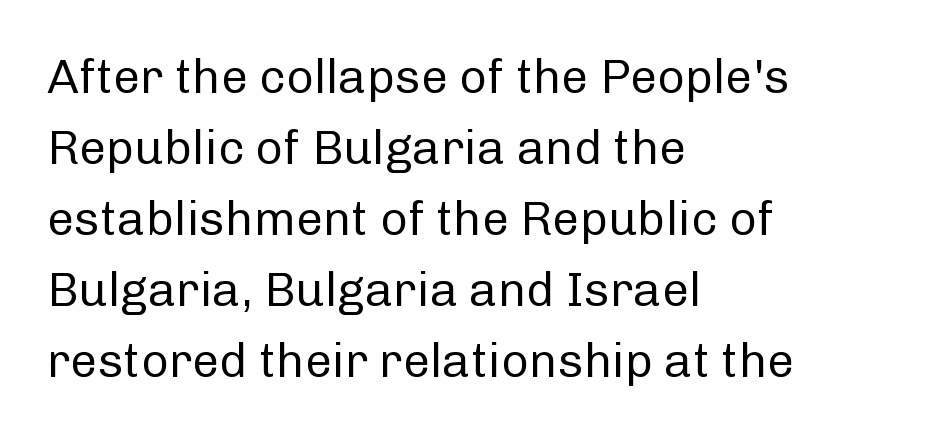
The characters are drawn with everyday or finer stroke widths. Horizontal bands of white between lines are of average thickness. The lettering stays uniformly vertical, giving the passage a roman look. A typesetter would call this proportional, since set widths differ per character. Check under the words: just untouched page.
